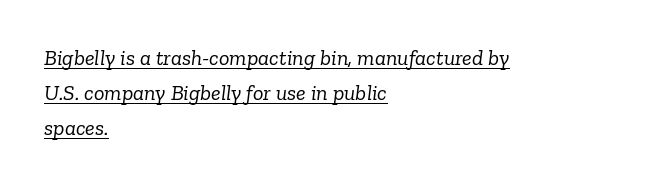
Q: Is the text bold? A: No.
Q: Is the text italic (slanted)? A: Yes, it leans right by about 6 degrees.
Q: Is the text underlined? A: Yes.
Q: How is the paragraph aligned? A: Left-aligned.
Q: Is the spacing between letters normal or unusually wide? A: Normal.
Q: Is the spacing between lines tight, normal or loose? A: Normal.
